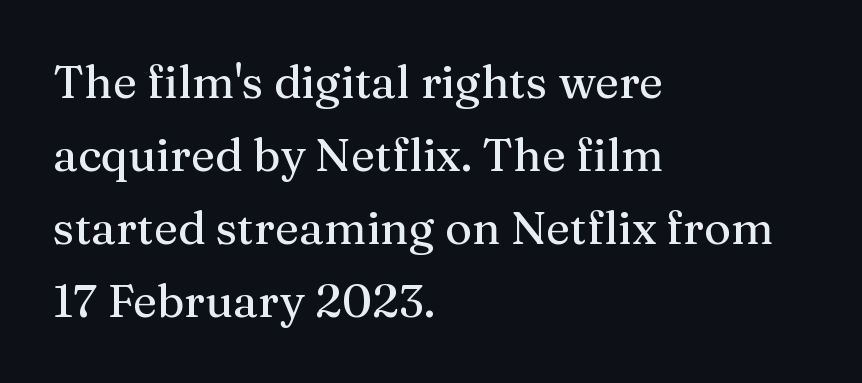
Q: Is the text italic (slanted)? A: No, it is upright.
Q: Is the typeface a serif or a sans-serif typeface? A: Serif.
Q: Is the text underlined? A: No.
Q: How is the paragraph aligned? A: Left-aligned.
Q: Is the spacing between letters normal or unusually wide? A: Normal.
Q: Is the spacing between lines tight, normal or loose? A: Normal.
Q: Width (condensed, normal, or wide)? A: Normal.
Q: Stroke contrast? A: Medium.
Q: x-height? A: Medium.
Q: Monospaced? A: No.
